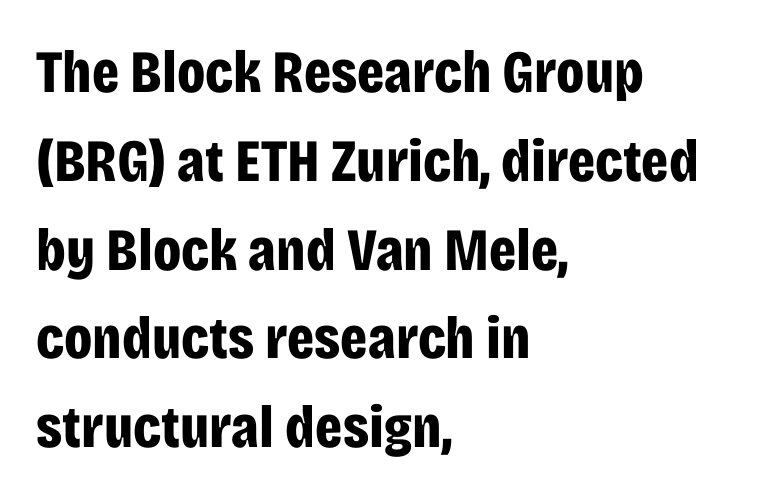
Line spacing here is normal. The words here are not underlined. Thick stems and heavy bowls — unmistakably bold. A classic flush-left, rag-right setting is used for this passage.
